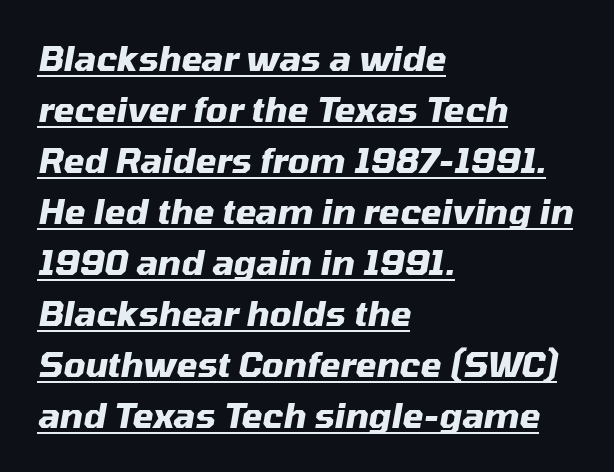
Stroke thickness is high; the sample reads as a true bold. Is there an underline? Yes — a line sits under the letters. This block has exactly the height ordinary leading produces. Every row of glyphs begins at an identical x-position on the left. Quick note: italic. Words appear dense and cohesive because spacing is normal.
